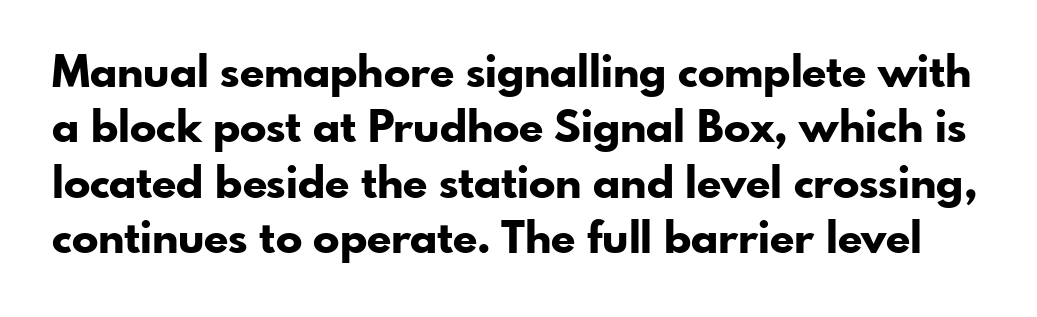
To sum up the face: it is a sans, with no serifs. Only glyphs here, with clear space below each row. The letters advance in unequal steps, a hallmark of proportional type. Each word holds together tightly as a unit, with standard inter-letter gaps.
